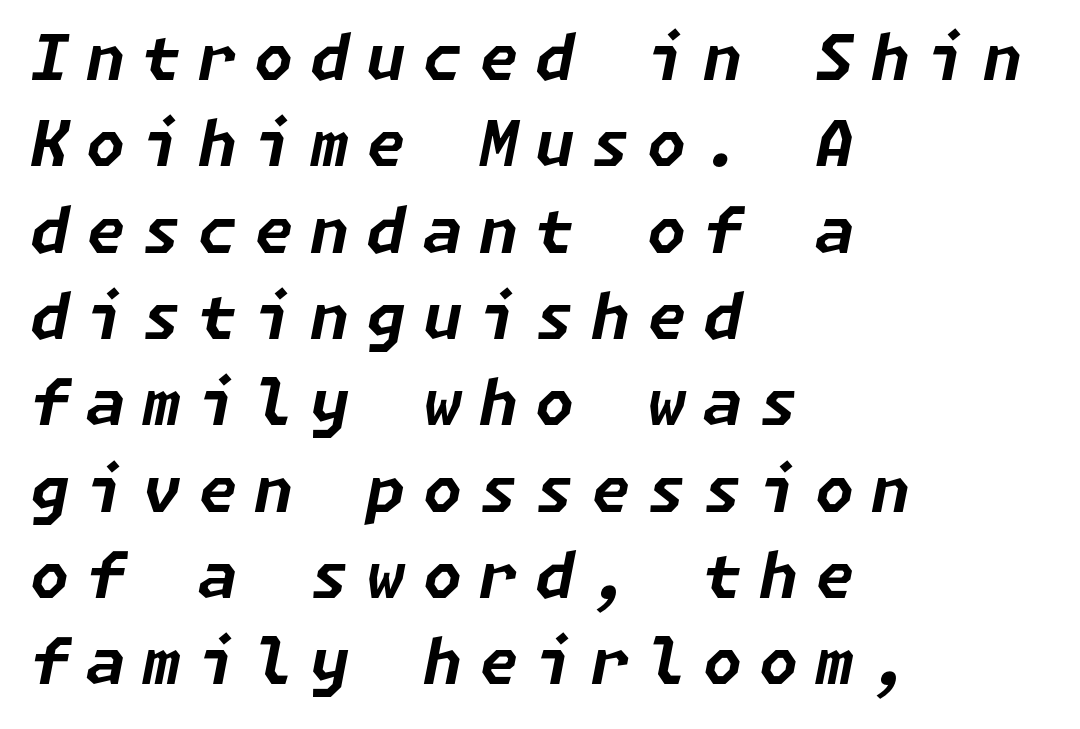
Q: Is the text bold? A: Yes.
Q: Is the text italic (slanted)? A: Yes, it leans right by about 11 degrees.
Q: Is the text underlined? A: No.
Q: How is the paragraph aligned? A: Left-aligned.
Q: Is the spacing between letters normal or unusually wide? A: Unusually wide.
Q: Is the spacing between lines tight, normal or loose? A: Normal.
Q: Width (condensed, normal, or wide)? A: Normal.
Q: Stroke contrast? A: Low.
Q: x-height? A: Medium.
